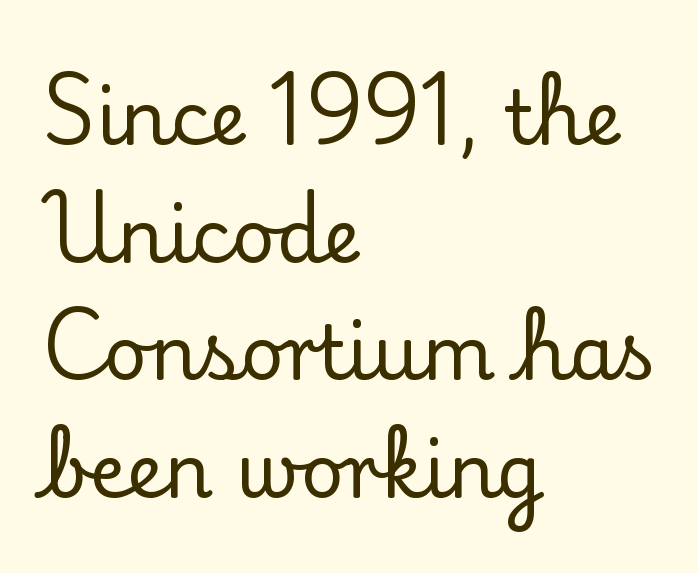
{"serif": "yes", "italic": "no", "width": "normal", "stroke_contrast": "low", "x_height": "small", "monospaced": "no", "underline": "no", "align": "left", "line_spacing": "normal", "line_spacing_ratio": 1.57, "letter_spacing": "normal", "letter_spacing_em": 0.0, "glyph_px": 75}
